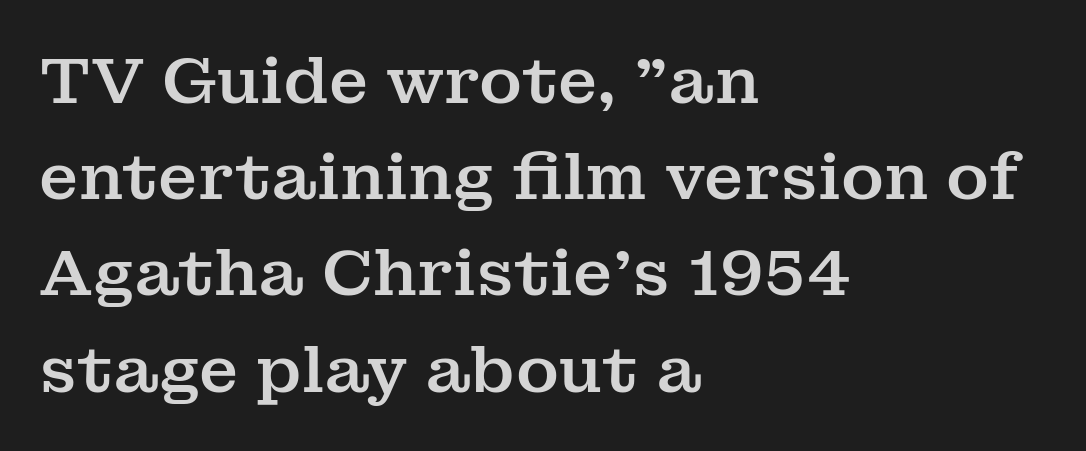
Q: Is the text italic (slanted)? A: No, it is upright.
Q: Is the typeface a serif or a sans-serif typeface? A: Serif.
Q: Is the text underlined? A: No.
Q: How is the paragraph aligned? A: Left-aligned.
Q: Is the spacing between letters normal or unusually wide? A: Normal.
Q: Is the spacing between lines tight, normal or loose? A: Normal.
Q: Width (condensed, normal, or wide)? A: Normal.
Q: Stroke contrast? A: Medium.
Q: x-height? A: Medium.
Q: Monospaced? A: No.
